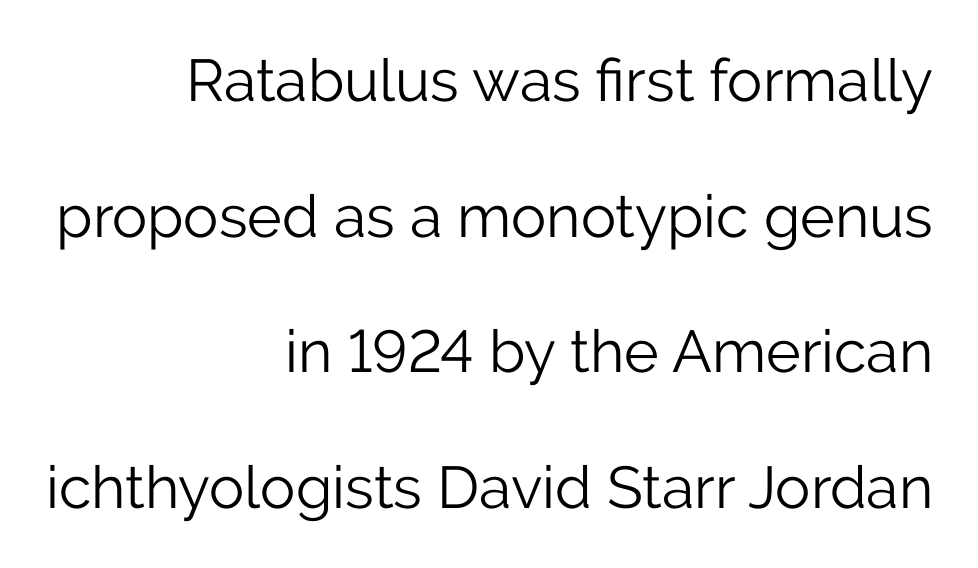
Q: Is the text bold? A: No.
Q: Is the text italic (slanted)? A: No, it is upright.
Q: Is the typeface a serif or a sans-serif typeface? A: Sans-serif.
Q: Is the text underlined? A: No.
Q: How is the paragraph aligned? A: Right-aligned.
Q: Is the spacing between letters normal or unusually wide? A: Normal.
Q: Is the spacing between lines tight, normal or loose? A: Loose.
Q: Width (condensed, normal, or wide)? A: Normal.
Q: Stroke contrast? A: Low.
Q: x-height? A: Medium.
Q: Monospaced? A: No.
